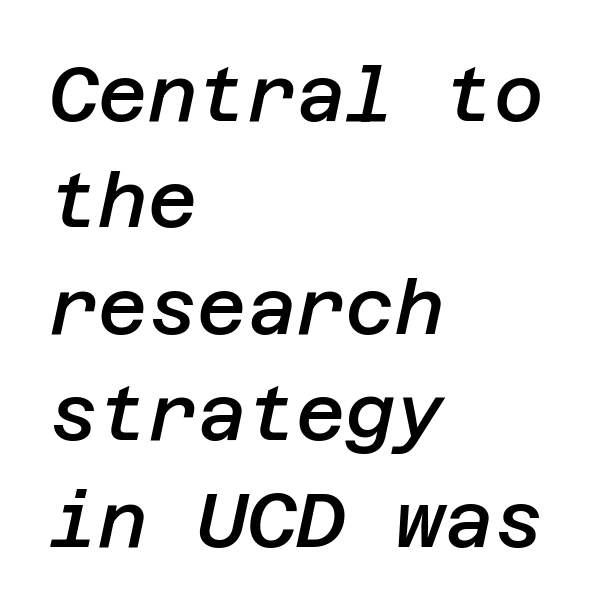
Q: Is the text bold? A: Semi-bold.
Q: Is the text italic (slanted)? A: Yes, it leans right by about 12 degrees.
Q: Is the text underlined? A: No.
Q: How is the paragraph aligned? A: Left-aligned.
Q: Is the spacing between letters normal or unusually wide? A: Normal.
Q: Is the spacing between lines tight, normal or loose? A: Normal.
Q: Width (condensed, normal, or wide)? A: Normal.
Q: Stroke contrast? A: Low.
Q: x-height? A: Large.
